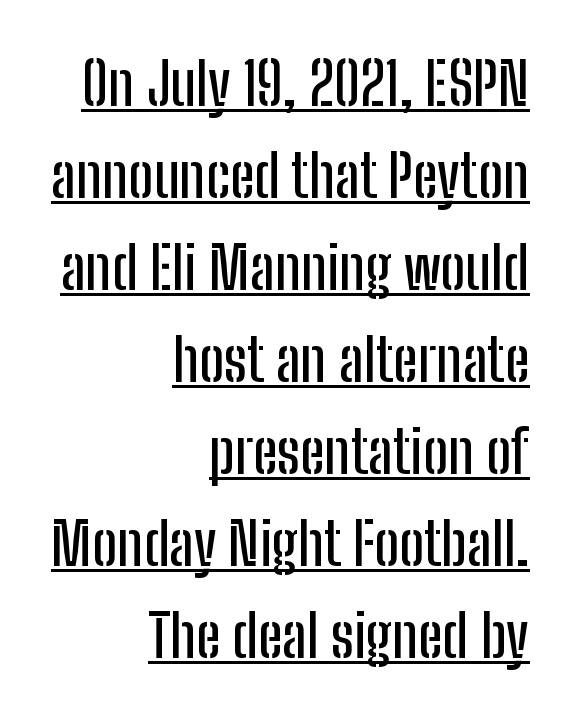
{"serif": "no", "italic": "no", "width": "condensed", "stroke_contrast": "low", "x_height": "medium", "monospaced": "no", "underline": "yes", "align": "right", "line_spacing": "normal", "line_spacing_ratio": 1.56, "letter_spacing": "normal", "letter_spacing_em": 0.0, "glyph_px": 59}
